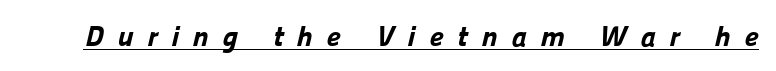
Q: Is the text bold? A: Yes.
Q: Is the typeface a serif or a sans-serif typeface? A: Sans-serif.
Q: Is the text underlined? A: Yes.
Q: Is the spacing between letters normal or unusually wide? A: Unusually wide.
Q: Width (condensed, normal, or wide)? A: Normal.
Q: Stroke contrast? A: Low.
Q: x-height? A: Medium.
Q: Monospaced? A: No.
